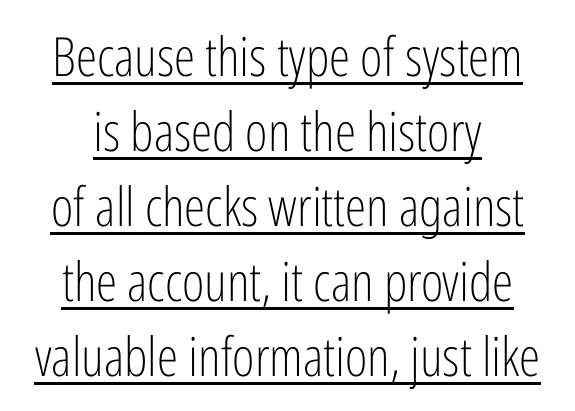
{"serif": "no", "italic": "no", "bold": "no", "weight": "light", "width": "condensed", "stroke_contrast": "low", "x_height": "medium", "monospaced": "no", "underline": "yes", "align": "center", "line_spacing": "normal", "line_spacing_ratio": 1.39, "letter_spacing": "normal", "letter_spacing_em": 0.0, "glyph_px": 54}
